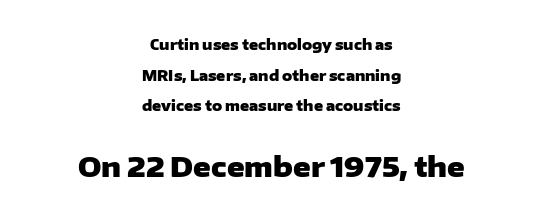
{"italic": "no", "bold": "yes", "underline": "no", "align": "center", "line_spacing": "loose", "line_spacing_ratio": 2.19, "letter_spacing": "normal", "letter_spacing_em": 0.0, "larger_block": "second", "size_ratio": 1.93, "glyph_px": 27}
